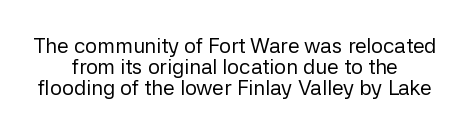
{"italic": "no", "bold": "no", "underline": "no", "align": "center", "line_spacing": "tight", "line_spacing_ratio": 1.0, "letter_spacing": "normal", "letter_spacing_em": 0.0, "glyph_px": 21}
